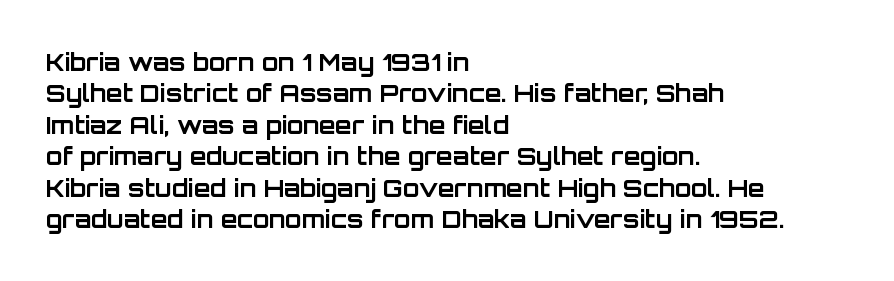
The image shows 24 px bold type, upright; set left-aligned, normal line spacing (1.31x), normal letter spacing, not underlined.
